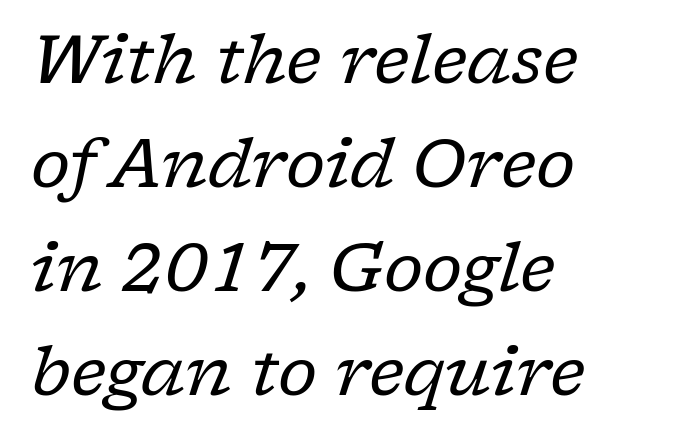
Q: Is the text bold? A: No.
Q: Is the text italic (slanted)? A: Yes, it leans right by about 17 degrees.
Q: Is the typeface a serif or a sans-serif typeface? A: Serif.
Q: Is the text underlined? A: No.
Q: How is the paragraph aligned? A: Left-aligned.
Q: Is the spacing between letters normal or unusually wide? A: Normal.
Q: Is the spacing between lines tight, normal or loose? A: Normal.
Q: Width (condensed, normal, or wide)? A: Normal.
Q: Stroke contrast? A: Low.
Q: x-height? A: Medium.
Q: Monospaced? A: No.
